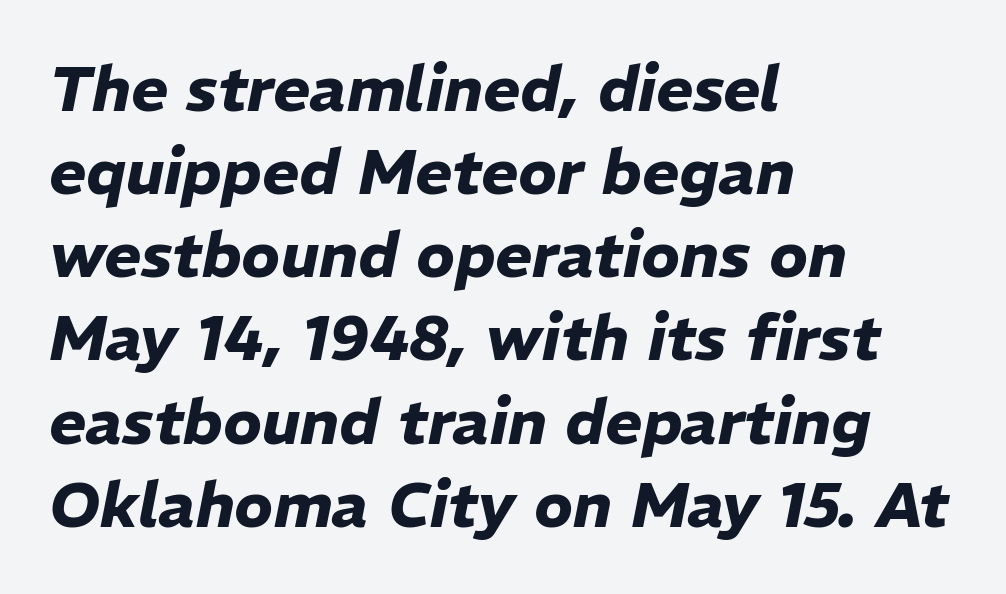
Q: Is the text bold? A: Yes.
Q: Is the text italic (slanted)? A: Yes, it leans right by about 11 degrees.
Q: Is the text underlined? A: No.
Q: How is the paragraph aligned? A: Left-aligned.
Q: Is the spacing between letters normal or unusually wide? A: Normal.
Q: Is the spacing between lines tight, normal or loose? A: Normal.
Q: Width (condensed, normal, or wide)? A: Normal.
Q: Stroke contrast? A: Low.
Q: x-height? A: Medium.
Q: Monospaced? A: No.
